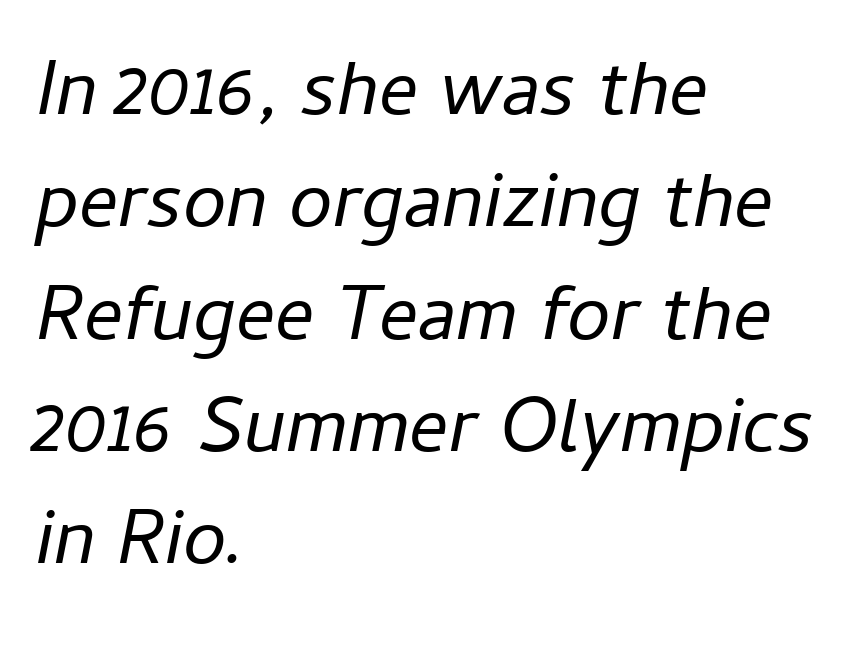
Q: Is the text bold? A: No.
Q: Is the text italic (slanted)? A: Yes, it leans right by about 11 degrees.
Q: Is the text underlined? A: No.
Q: How is the paragraph aligned? A: Left-aligned.
Q: Is the spacing between letters normal or unusually wide? A: Normal.
Q: Is the spacing between lines tight, normal or loose? A: Normal.
Q: Width (condensed, normal, or wide)? A: Normal.
Q: Stroke contrast? A: Low.
Q: x-height? A: Medium.
Q: Monospaced? A: No.
